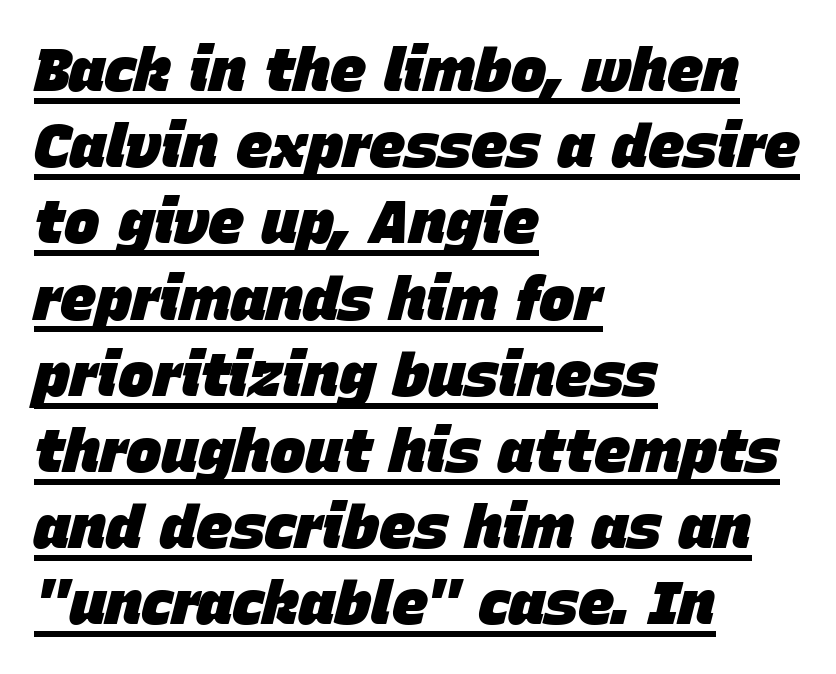
As a designer I'd log this as weight 700, bold. Somebody hit Ctrl+U on this one — the words are underlined. Yep, that's italic — everything's leaning. The rows are spaced the way most documents space them.
